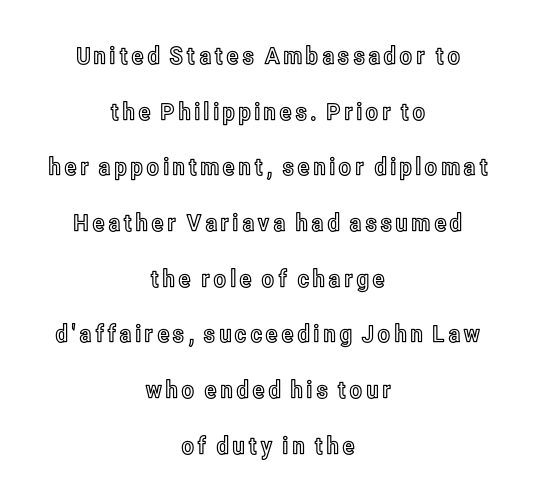
Q: Is the text italic (slanted)? A: No, it is upright.
Q: Is the text underlined? A: No.
Q: How is the paragraph aligned? A: Centered.
Q: Is the spacing between lines tight, normal or loose? A: Loose.
